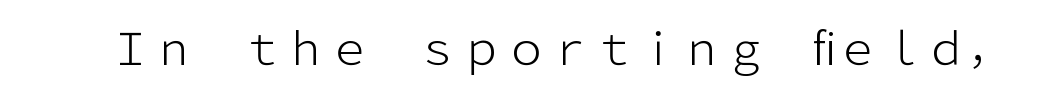
The image shows 44 px light sans-serif type, upright; set normal letter spacing, not underlined; low stroke contrast and a medium x-height.
